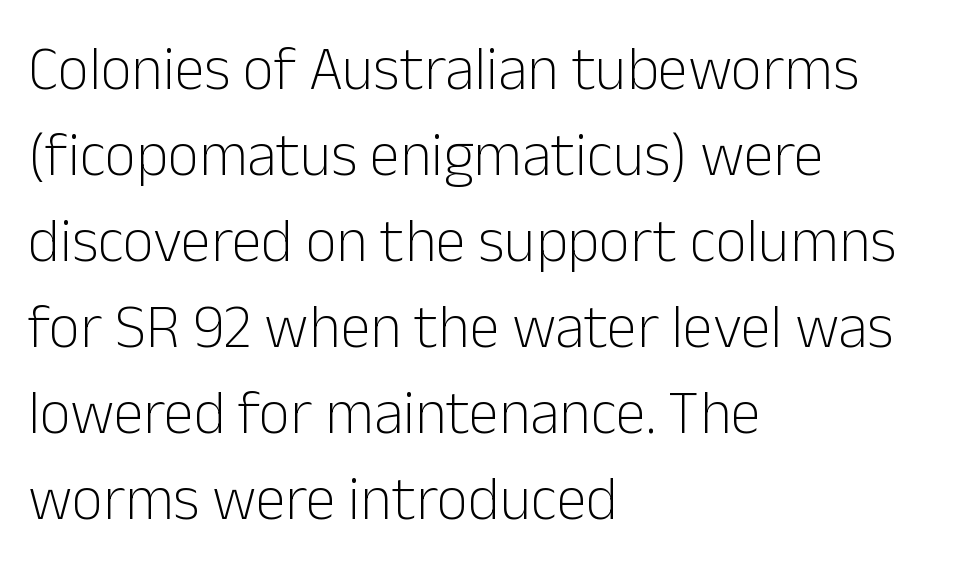
Q: Is the text bold? A: No.
Q: Is the text italic (slanted)? A: No, it is upright.
Q: Is the typeface a serif or a sans-serif typeface? A: Sans-serif.
Q: Is the text underlined? A: No.
Q: How is the paragraph aligned? A: Left-aligned.
Q: Is the spacing between letters normal or unusually wide? A: Normal.
Q: Is the spacing between lines tight, normal or loose? A: Normal.
Q: Width (condensed, normal, or wide)? A: Normal.
Q: Stroke contrast? A: Low.
Q: x-height? A: Medium.
Q: Monospaced? A: No.
